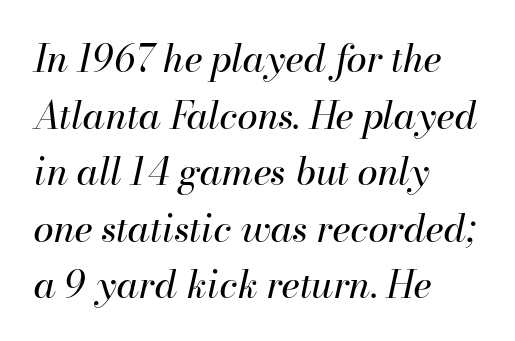
The image shows 37 px regular-weight type, italic (leaning right); set left-aligned, normal line spacing (1.53x), normal letter spacing, not underlined; high stroke contrast and a small x-height.
